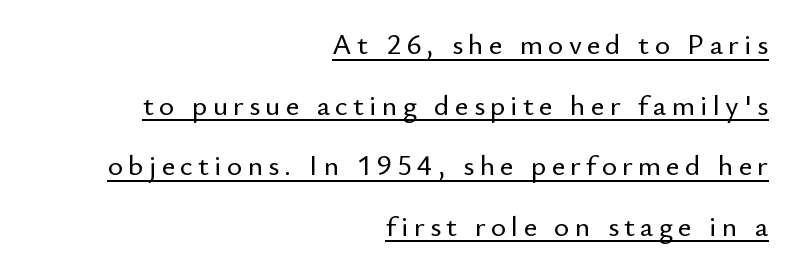
Does the lettering tilt? It doesn't — this is upright. Is this a fixed-width face? No — the glyphs have proportional, varying widths. Horizontally, the lines are justified to the trailing edge only. A typesetter would label this face a sans. Somebody hit Ctrl+U on this one — the words are underlined. Regarding leading, the lines here are spaced well apart.
